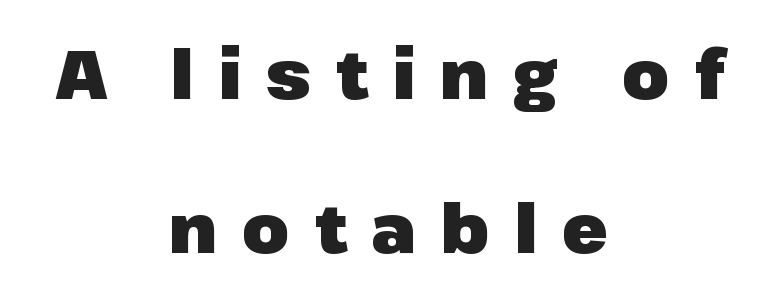
Q: Is the text bold? A: Yes.
Q: Is the text italic (slanted)? A: No, it is upright.
Q: Is the typeface a serif or a sans-serif typeface? A: Sans-serif.
Q: Is the text underlined? A: No.
Q: How is the paragraph aligned? A: Centered.
Q: Is the spacing between letters normal or unusually wide? A: Unusually wide.
Q: Is the spacing between lines tight, normal or loose? A: Loose.
Q: Width (condensed, normal, or wide)? A: Normal.
Q: Stroke contrast? A: Low.
Q: x-height? A: Medium.
Q: Monospaced? A: No.
